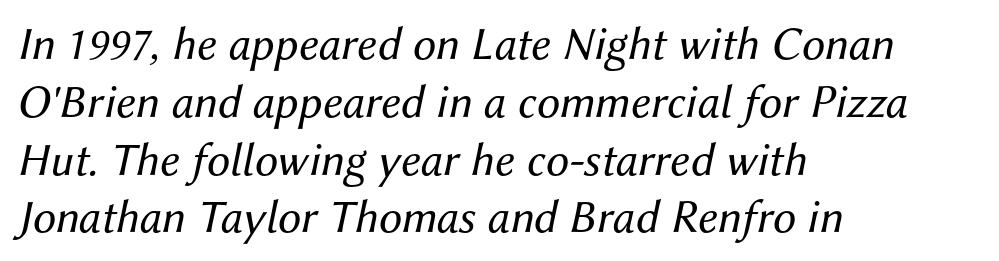
Here the glyphs are tracked normally, forming tight word shapes. The passage shown is typed in a proportional face where columns would drift. Short and long lines alike share a common starting point at left. Each stroke keeps to a modest, everyday thickness or less. Looking at the ascenders, they clearly lean. The words here are not underlined.
